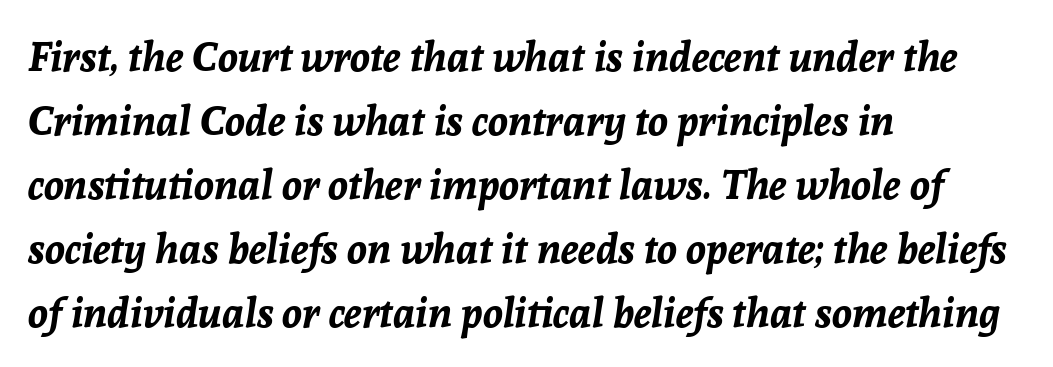
The image shows 41 px bold type, italic (leaning right); set left-aligned, normal line spacing (1.56x), normal letter spacing, not underlined; low stroke contrast and a medium x-height.
